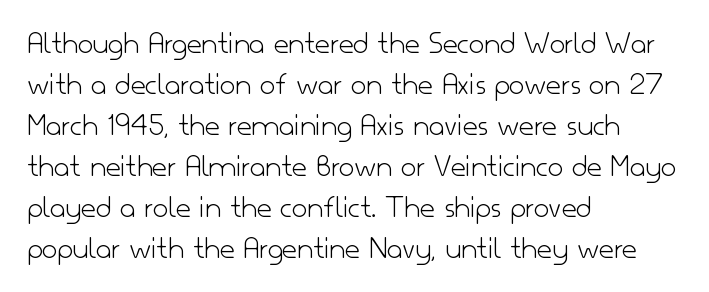
Q: Is the text bold? A: No.
Q: Is the text italic (slanted)? A: No, it is upright.
Q: Is the typeface a serif or a sans-serif typeface? A: Sans-serif.
Q: Is the text underlined? A: No.
Q: How is the paragraph aligned? A: Left-aligned.
Q: Is the spacing between letters normal or unusually wide? A: Normal.
Q: Width (condensed, normal, or wide)? A: Normal.
Q: Stroke contrast? A: Low.
Q: x-height? A: Small.
Q: Monospaced? A: No.
